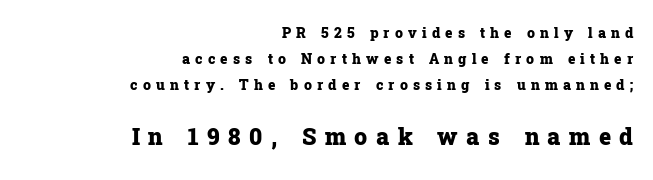
The later block is typeset at a bigger size than the earlier block. Tracking here is generous; glyphs stand well apart from one another. No italicization has been applied; the sample stays upright. Check the space under the baseline: it is left empty. In terms of weight, the rendering is a true, heavy bold. Visually the block forms a straight wall on the right and a jagged coastline on the left.
